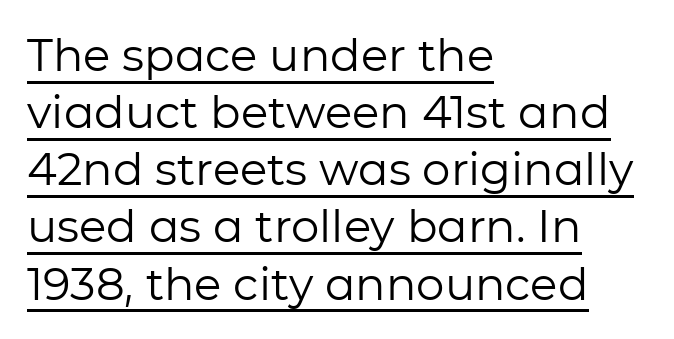
Q: Is the text bold? A: No.
Q: Is the text italic (slanted)? A: No, it is upright.
Q: Is the typeface a serif or a sans-serif typeface? A: Sans-serif.
Q: Is the text underlined? A: Yes.
Q: How is the paragraph aligned? A: Left-aligned.
Q: Is the spacing between letters normal or unusually wide? A: Normal.
Q: Is the spacing between lines tight, normal or loose? A: Normal.
Q: Width (condensed, normal, or wide)? A: Normal.
Q: Stroke contrast? A: Low.
Q: x-height? A: Medium.
Q: Monospaced? A: No.
